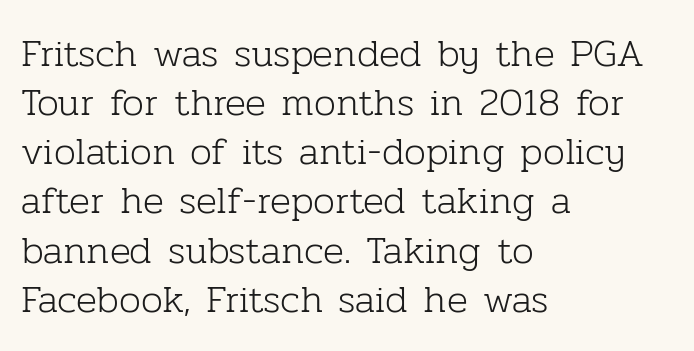
The image shows 39 px light serif type, upright; set left-aligned, normal line spacing (1.26x), normal letter spacing, not underlined; low stroke contrast and a medium x-height.
